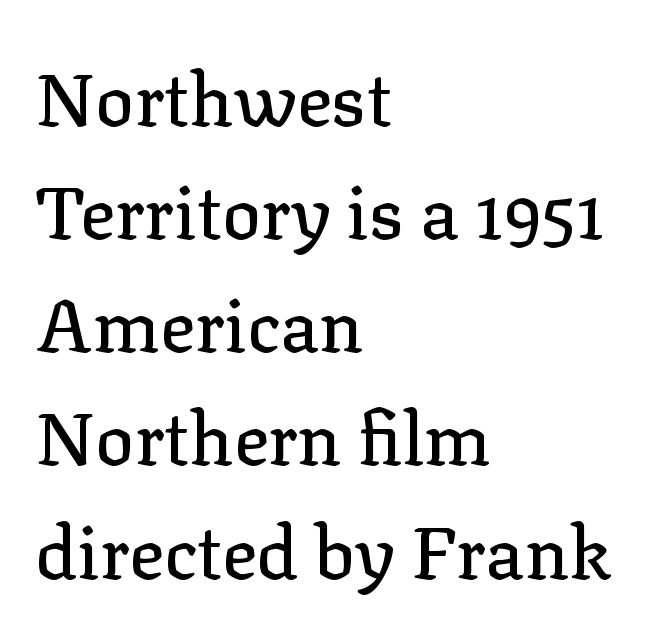
Clear beneath every line of the passage. The tracking reads as untouched default to a designer's eye. Line beginnings align vertically; line endings do not. Does the lettering tilt? It doesn't — this is upright. Do the characters align in a grid? No, the font is proportional. A typesetter would call this leading conventional body-copy spacing.
